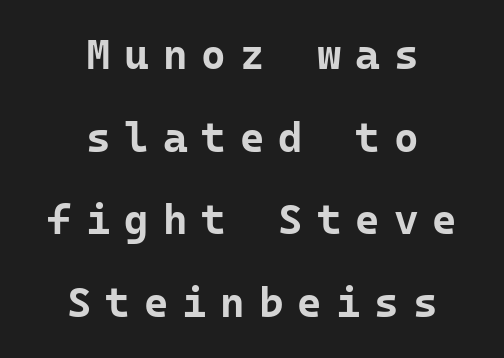
{"serif": "no", "italic": "no", "bold": "yes", "weight": "bold", "width": "normal", "stroke_contrast": "low", "x_height": "medium", "monospaced": "yes", "underline": "no", "align": "center", "line_spacing": "loose", "line_spacing_ratio": 1.97, "letter_spacing": "wide", "letter_spacing_em": 0.33, "glyph_px": 42}
